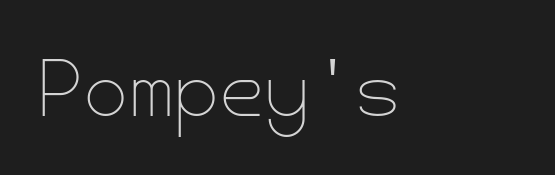
Q: Is the text bold? A: No.
Q: Is the text italic (slanted)? A: No, it is upright.
Q: Is the text underlined? A: No.
Q: Is the spacing between letters normal or unusually wide? A: Normal.
Q: Width (condensed, normal, or wide)? A: Normal.
Q: Stroke contrast? A: Low.
Q: x-height? A: Small.
